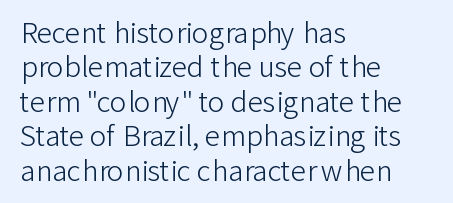
{"serif": "no", "italic": "no", "bold": "no", "weight": "light", "width": "normal", "stroke_contrast": "low", "x_height": "medium", "monospaced": "no", "underline": "no", "align": "left", "line_spacing_ratio": 1.23, "letter_spacing": "normal", "letter_spacing_em": 0.0, "glyph_px": 28}
